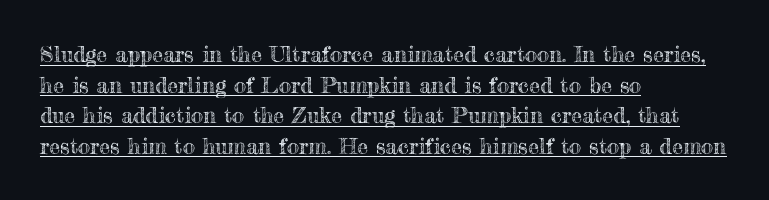
The image shows 22 px text type, upright; set left-aligned, normal line spacing (1.39x), normal letter spacing, underlined.
